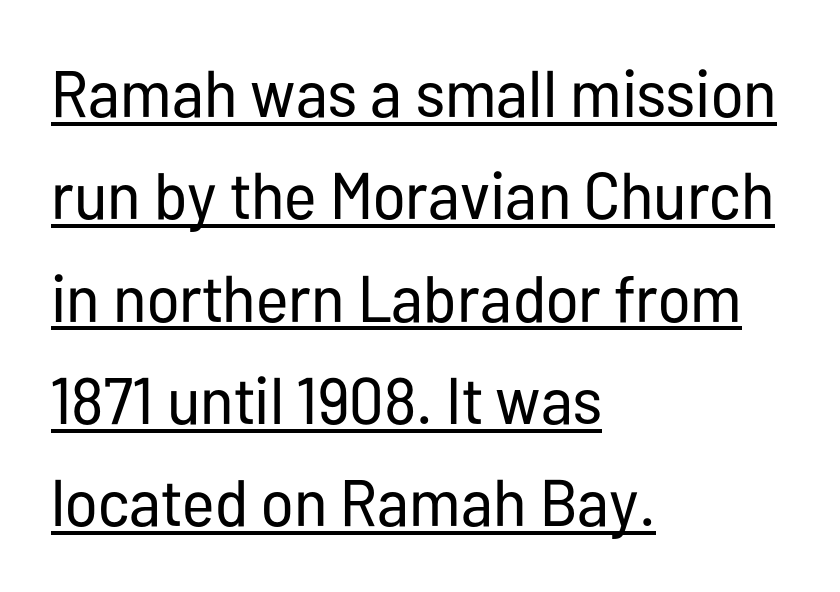
Q: Is the text bold? A: No.
Q: Is the text italic (slanted)? A: No, it is upright.
Q: Is the typeface a serif or a sans-serif typeface? A: Sans-serif.
Q: Is the text underlined? A: Yes.
Q: How is the paragraph aligned? A: Left-aligned.
Q: Is the spacing between letters normal or unusually wide? A: Normal.
Q: Is the spacing between lines tight, normal or loose? A: Normal.
Q: Width (condensed, normal, or wide)? A: Condensed.
Q: Stroke contrast? A: Low.
Q: x-height? A: Medium.
Q: Monospaced? A: No.
